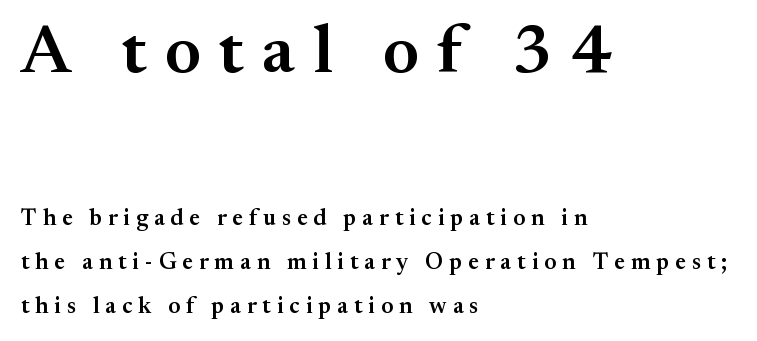
Weight check: semibold — heavier than regular, not quite bold. Left-aligned paragraph, ragged on the right. Type without underlining. Substantial extra tracking has been applied to these lines. Note the varied advance widths — an 'i' is clearly narrower than an 'm'.
